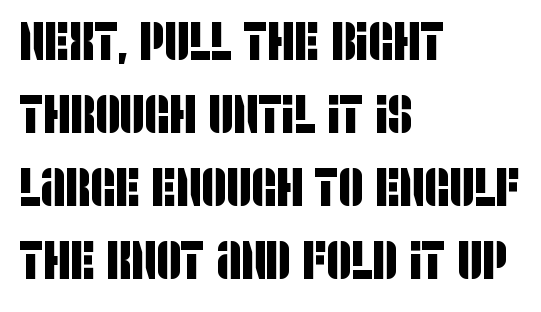
{"serif": "no", "width": "condensed", "stroke_contrast": "low", "x_height": "large", "monospaced": "no", "underline": "no", "align": "left", "line_spacing": "normal", "line_spacing_ratio": 1.35, "letter_spacing": "normal", "letter_spacing_em": 0.0, "glyph_px": 54}
